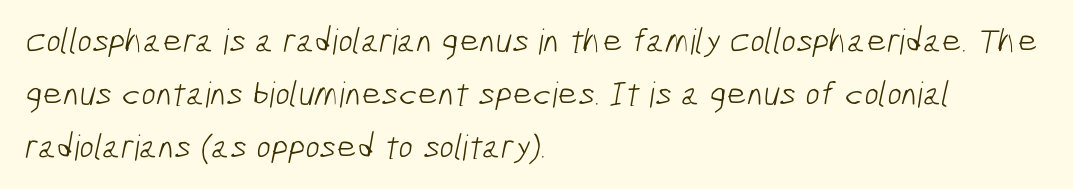
Nothing sits at the stroke ends, so this counts as sans-serif. This sample has the flowing, uneven cadence of proportional lettering. Bare-footed words on every line. Does the leading feel generous? No, just average.
